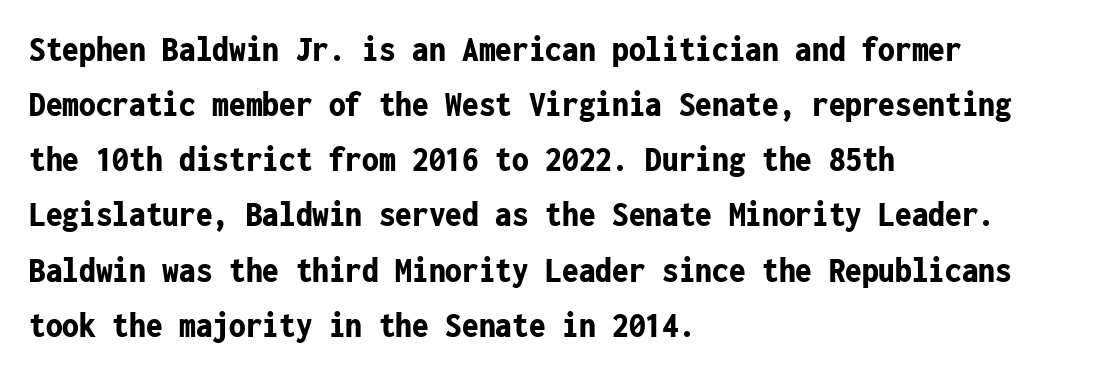
The image shows 37 px bold, condensed sans-serif type, upright, monospaced; set left-aligned, normal line spacing (1.49x), normal letter spacing, not underlined; low stroke contrast and a medium x-height.
